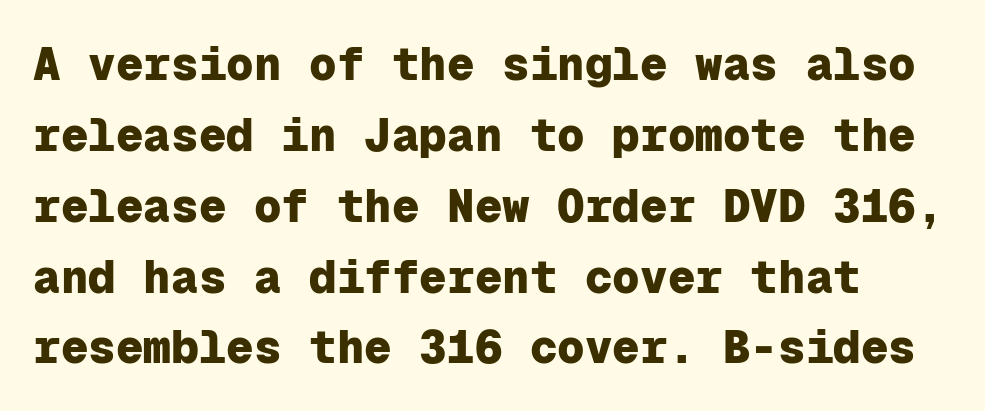
Does extra space separate the letters? No, they use regular spacing. Thick stems and heavy bowls — unmistakably bold. Is there any slant? The stems are plumb. Monospaced: the letters line up in strict vertical columns. Check under the words: just untouched page.
